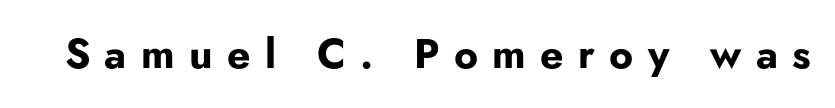
The image shows 41 px bold sans-serif type, upright; set unusually wide letter spacing (+0.35 em), not underlined; low stroke contrast and a small x-height.
